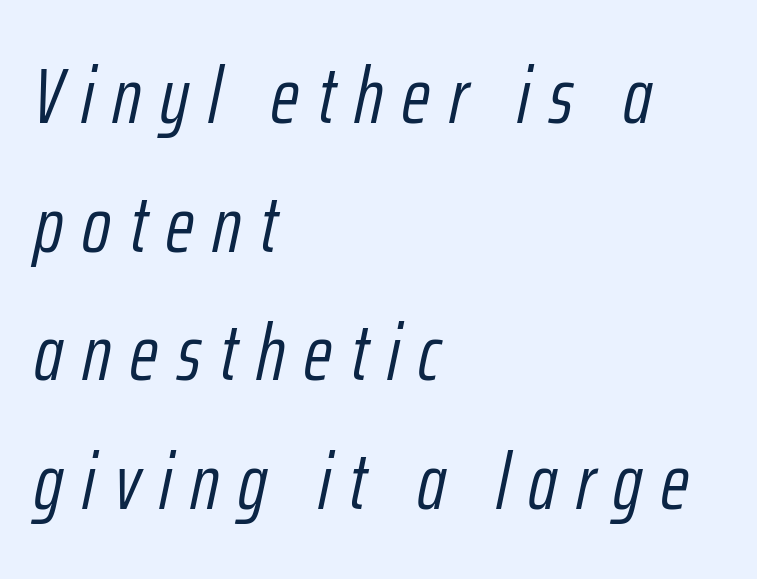
Q: Is the text bold? A: No.
Q: Is the text italic (slanted)? A: Yes, it leans right by about 12 degrees.
Q: Is the text underlined? A: No.
Q: How is the paragraph aligned? A: Left-aligned.
Q: Is the spacing between letters normal or unusually wide? A: Unusually wide.
Q: Is the spacing between lines tight, normal or loose? A: Normal.
Q: Width (condensed, normal, or wide)? A: Condensed.
Q: Stroke contrast? A: Low.
Q: x-height? A: Medium.
Q: Monospaced? A: No.
